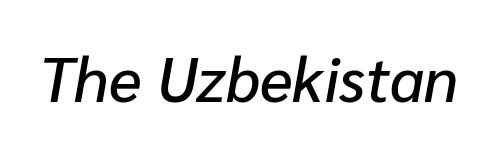
{"italic": "yes", "lean": "right", "slant_degrees": 10, "width": "normal", "stroke_contrast": "low", "x_height": "medium", "monospaced": "no", "underline": "no", "letter_spacing": "normal", "letter_spacing_em": 0.0, "glyph_px": 62}
